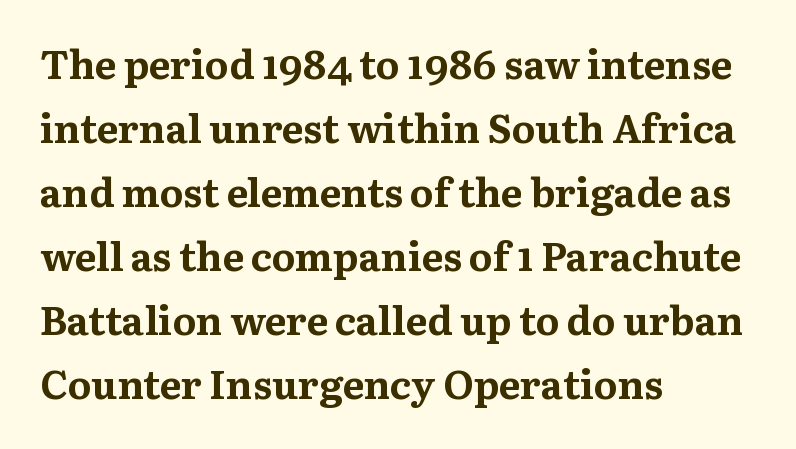
The image shows 40 px bold serif type, upright; set left-aligned, normal line spacing (1.6x), normal letter spacing, not underlined; medium stroke contrast and a medium x-height.
